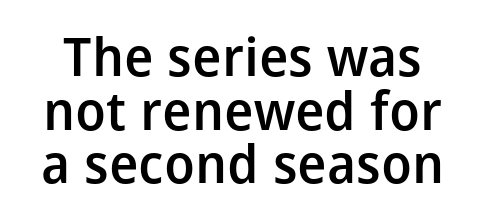
{"serif": "no", "italic": "no", "bold": "semi", "weight": "semibold", "width": "normal", "stroke_contrast": "low", "x_height": "medium", "monospaced": "no", "underline": "no", "line_spacing": "tight", "line_spacing_ratio": 1.01, "letter_spacing": "normal", "letter_spacing_em": 0.0, "glyph_px": 53}
